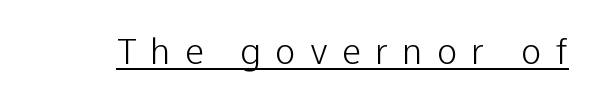
The image shows 35 px light sans-serif type, upright; set unusually wide letter spacing (+0.4 em), underlined; low stroke contrast and a medium x-height.
